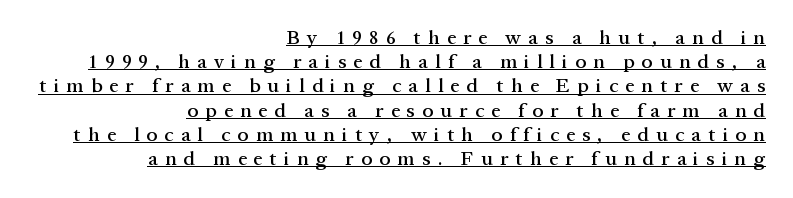
The image shows 20 px text type, upright; set right-aligned, line spacing 1.21x, unusually wide letter spacing (+0.36 em), underlined.
